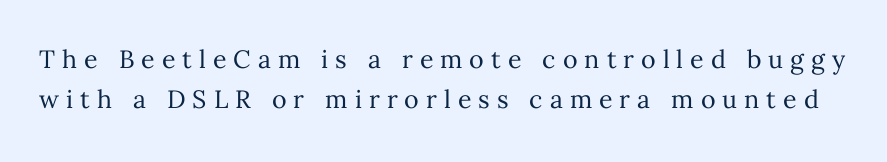
The image shows 25 px text type, upright; set normal line spacing (1.59x), unusually wide letter spacing (+0.28 em), not underlined.
